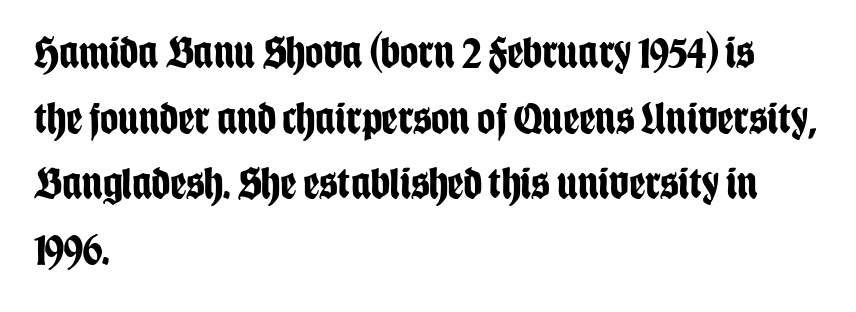
Q: Is the text bold? A: Yes.
Q: Is the text italic (slanted)? A: No, it is upright.
Q: Is the typeface a serif or a sans-serif typeface? A: Sans-serif.
Q: Is the text underlined? A: No.
Q: How is the paragraph aligned? A: Left-aligned.
Q: Is the spacing between letters normal or unusually wide? A: Normal.
Q: Is the spacing between lines tight, normal or loose? A: Normal.
Q: Width (condensed, normal, or wide)? A: Condensed.
Q: Stroke contrast? A: Low.
Q: x-height? A: Large.
Q: Monospaced? A: No.
